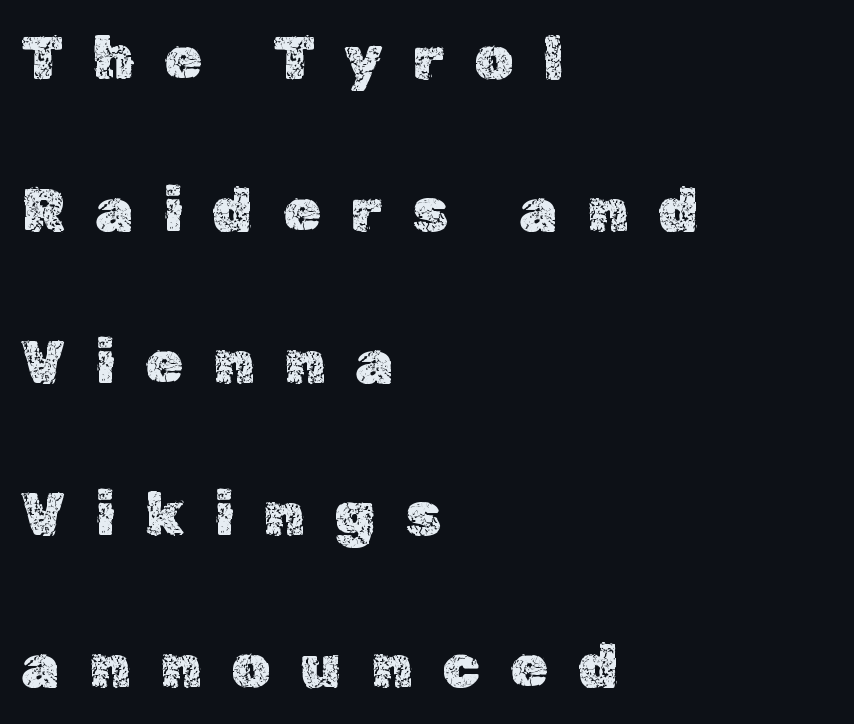
{"italic": "no", "width": "normal", "x_height": "medium", "monospaced": "no", "underline": "no", "align": "left", "line_spacing": "loose", "line_spacing_ratio": 2.49, "letter_spacing": "wide", "letter_spacing_em": 0.49, "glyph_px": 61}
